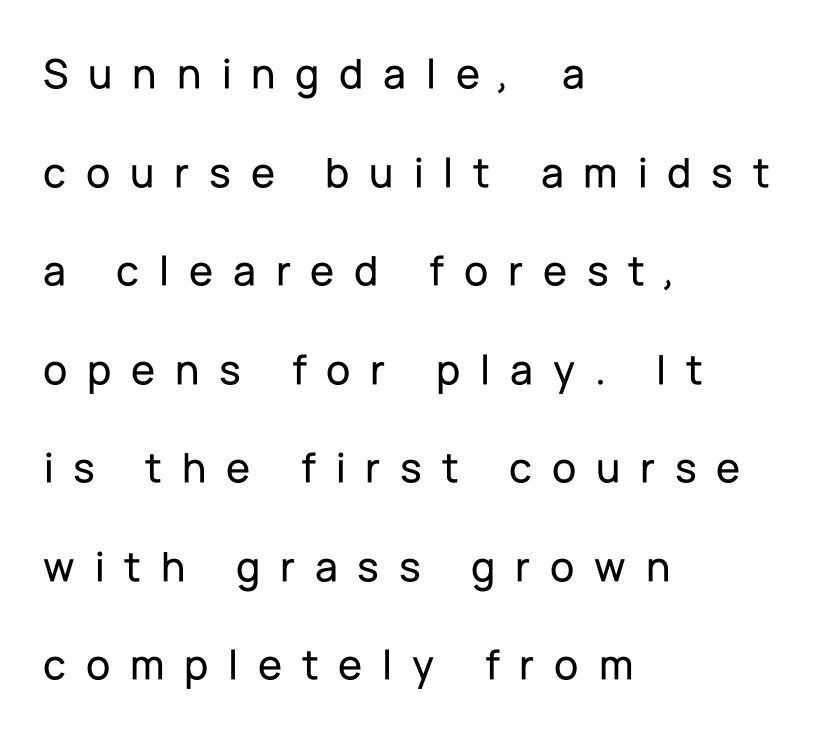
{"serif": "no", "italic": "no", "width": "normal", "stroke_contrast": "low", "x_height": "medium", "monospaced": "no", "underline": "no", "align": "left", "line_spacing": "loose", "line_spacing_ratio": 2.24, "letter_spacing": "wide", "letter_spacing_em": 0.45, "glyph_px": 44}
